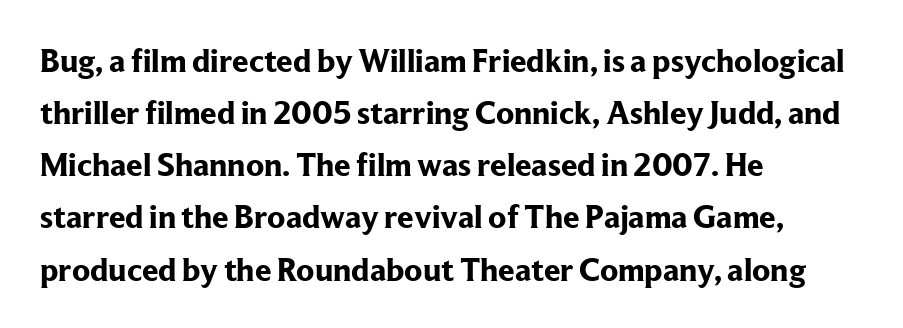
Does the lettering tilt? It doesn't — this is upright. Observe the serifs anchoring each vertical stroke in this sample. Underlining? Definitely not there. Nobody touched the tracking dial on this one. The rendering uses a moderate line-height, typical for paragraphs. Typeset ragged right — the left edge is the straight one.
